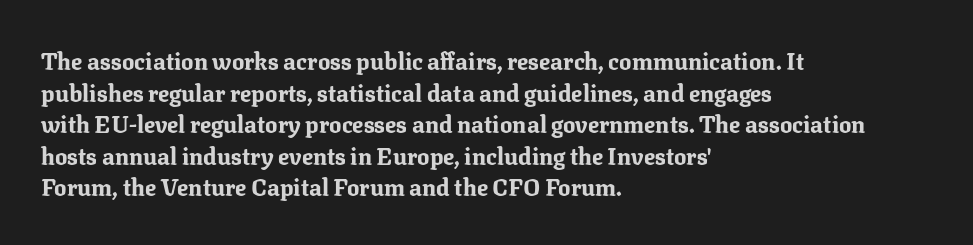
The image shows 23 px bold type, upright; set left-aligned, normal line spacing (1.37x), normal letter spacing, not underlined.
